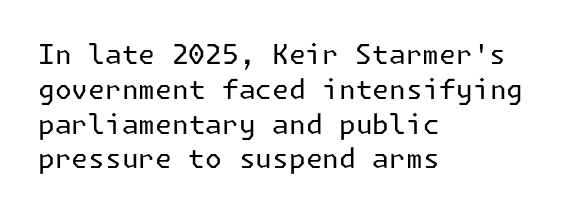
The image shows 27 px text type, upright; set left-aligned, normal line spacing (1.29x), normal letter spacing, not underlined.
